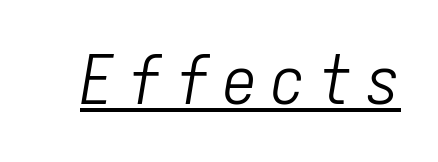
{"italic": "yes", "lean": "right", "slant_degrees": 9, "bold": "no", "weight": "light", "width": "condensed", "stroke_contrast": "low", "x_height": "medium", "monospaced": "yes", "underline": "yes", "letter_spacing": "wide", "letter_spacing_em": 0.2, "glyph_px": 68}
